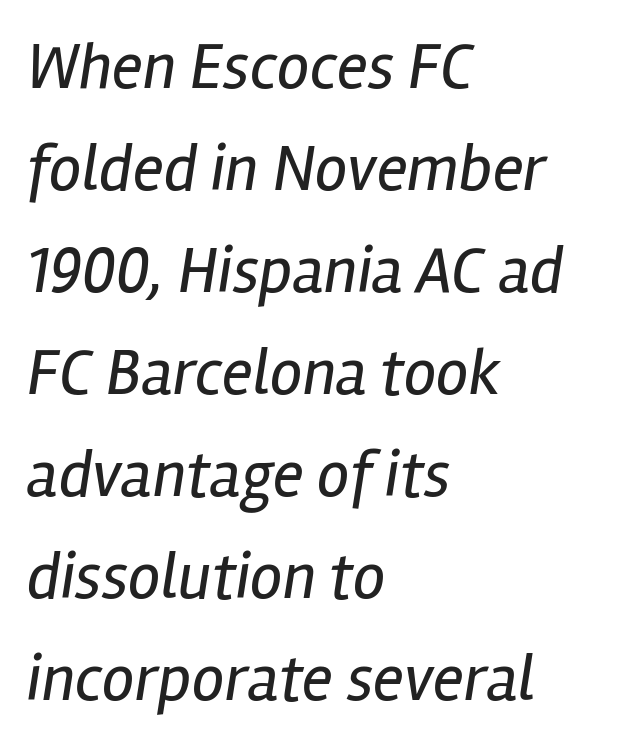
The strokes are not fattened; the text isn't bold. The axis of the letterforms is tilted away from vertical. The face used here is proportionally spaced, like ordinary book or web type. Check the space under the baseline: it is left empty.
